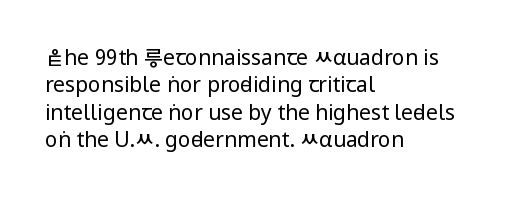
Q: Is the text bold? A: No.
Q: Is the text italic (slanted)? A: No, it is upright.
Q: Is the text underlined? A: No.
Q: How is the paragraph aligned? A: Left-aligned.
Q: Is the spacing between letters normal or unusually wide? A: Normal.
Q: Is the spacing between lines tight, normal or loose? A: Normal.
